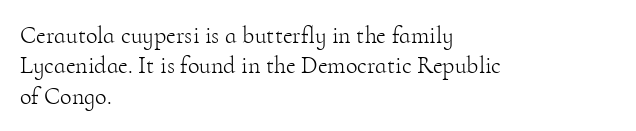
The type sits square on the baseline with zero lean. Only glyphs here, with clear space below each row. This sample is left-justified, so line endings fall wherever the words run out. Nothing unusual about the tracking: characters are spaced as the font intends. No extra ink here — the face is not bold.
